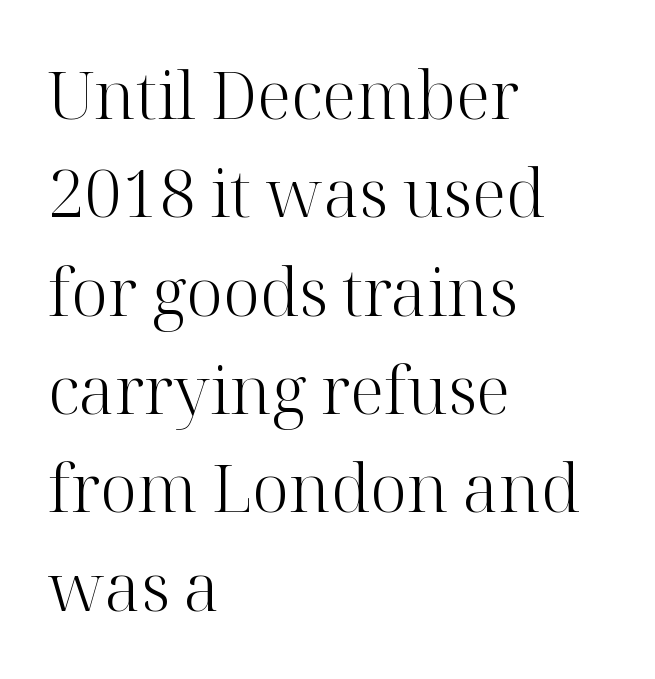
{"serif": "yes", "italic": "no", "bold": "no", "weight": "light", "width": "normal", "stroke_contrast": "high", "x_height": "medium", "monospaced": "no", "underline": "no", "align": "left", "line_spacing": "normal", "line_spacing_ratio": 1.49, "letter_spacing": "normal", "letter_spacing_em": 0.0, "glyph_px": 66}
